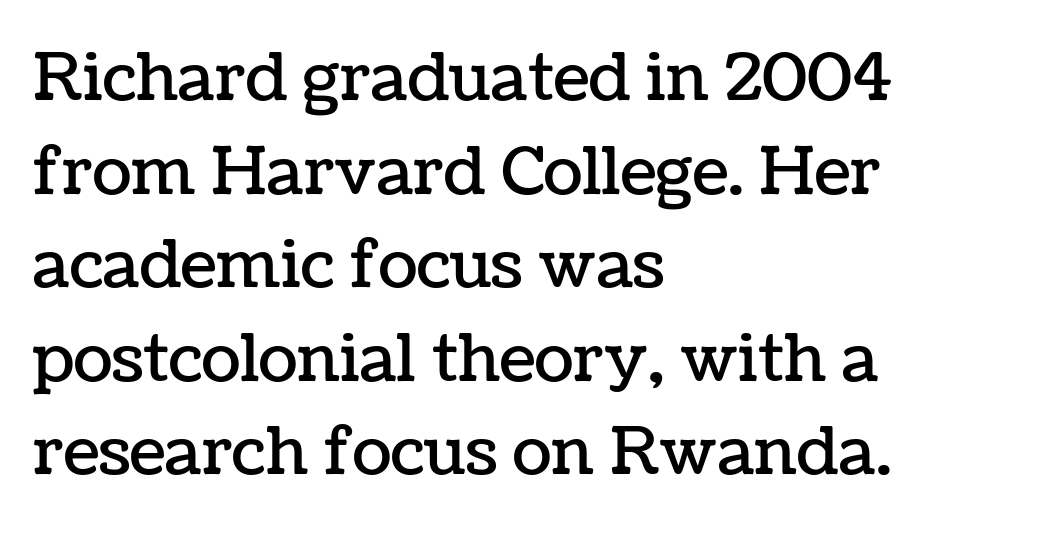
{"italic": "no", "width": "normal", "stroke_contrast": "low", "x_height": "medium", "monospaced": "no", "underline": "no", "align": "left", "line_spacing": "normal", "line_spacing_ratio": 1.44, "letter_spacing": "normal", "letter_spacing_em": 0.0, "glyph_px": 65}
